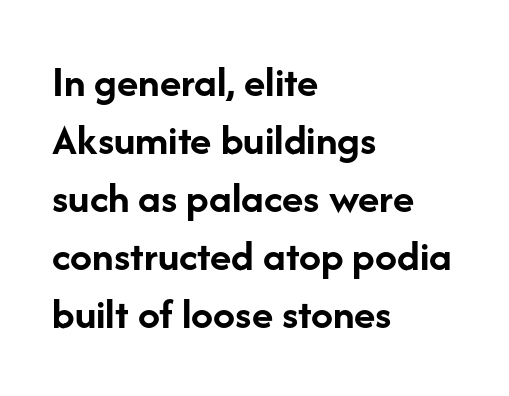
{"serif": "no", "italic": "no", "bold": "yes", "weight": "semibold", "width": "normal", "stroke_contrast": "low", "x_height": "medium", "monospaced": "no", "underline": "no", "align": "left", "line_spacing": "normal", "line_spacing_ratio": 1.32, "letter_spacing": "normal", "letter_spacing_em": 0.0, "glyph_px": 44}
